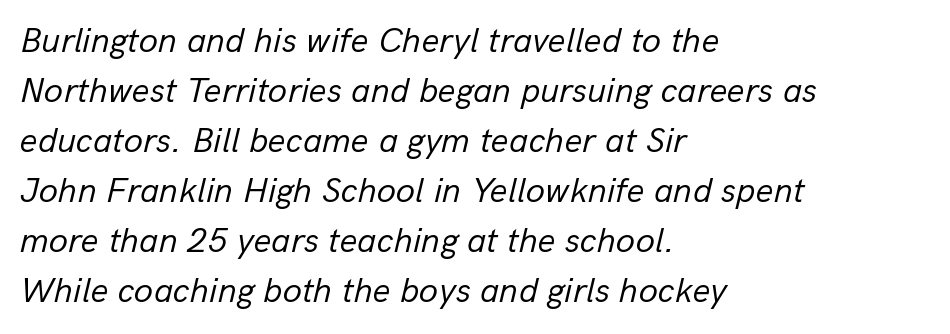
The image shows 35 px regular-weight type, italic (leaning right); set left-aligned, normal line spacing (1.43x), normal letter spacing, not underlined; low stroke contrast and a medium x-height.
